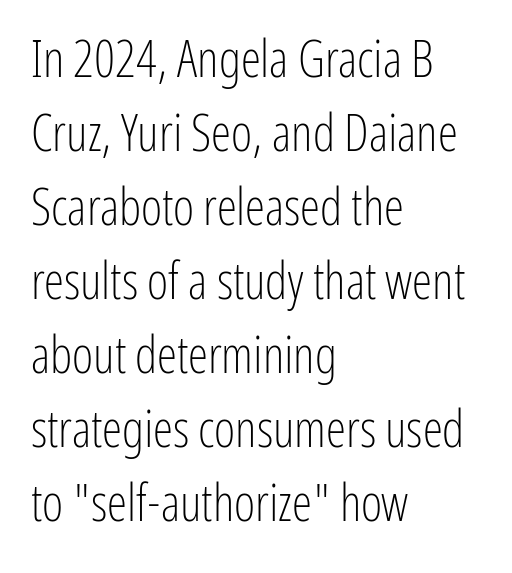
Q: Is the text bold? A: No.
Q: Is the text italic (slanted)? A: No, it is upright.
Q: Is the typeface a serif or a sans-serif typeface? A: Sans-serif.
Q: Is the text underlined? A: No.
Q: How is the paragraph aligned? A: Left-aligned.
Q: Is the spacing between letters normal or unusually wide? A: Normal.
Q: Is the spacing between lines tight, normal or loose? A: Normal.
Q: Width (condensed, normal, or wide)? A: Condensed.
Q: Stroke contrast? A: Low.
Q: x-height? A: Medium.
Q: Monospaced? A: No.
